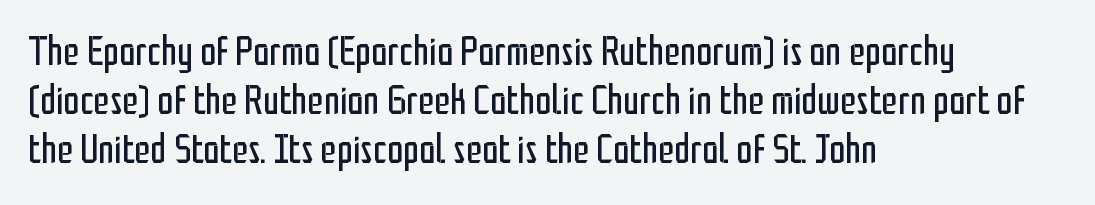
Posture: vertical. Nothing unusual about the tracking: characters are spaced as the font intends. Character widths vary here, with narrow letters taking less room than wide ones. Notice how the passage keeps a crisp vertical edge on the left only. Unlike a traditional serif, this face leaves its strokes unadorned.
